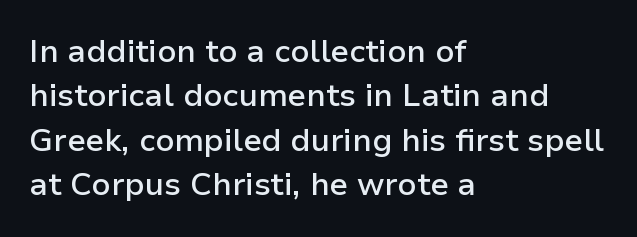
The letterforms sit shoulder to shoulder at normal distance. Quick note: not italic, upright. This sample keeps an unexceptional amount of space between lines. Look at the bottom of the vertical strokes: they stop flat, with no serifs. This is the in-between weight designers call semibold or demi. Clear beneath every line of the passage.
